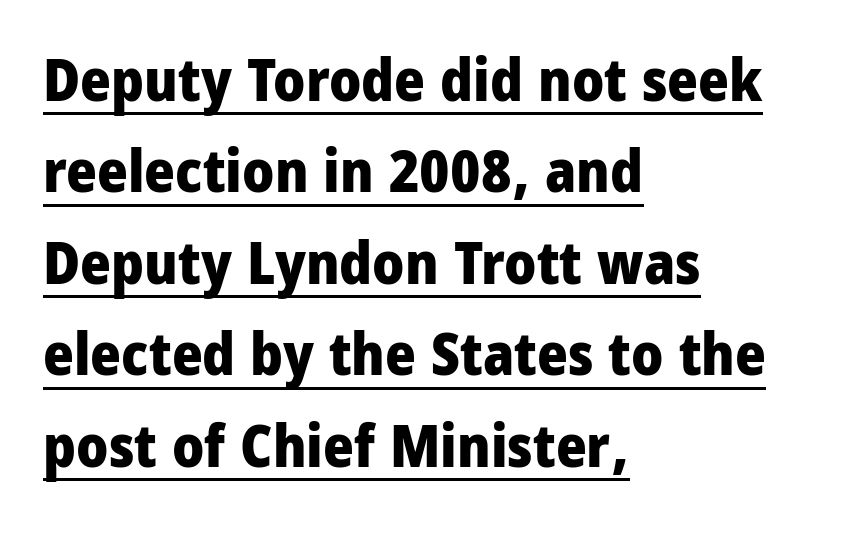
Grotesque or geometric, the face here clearly has no serifs. These lines are rendered in a variable-pitch font. The rendering anchors every line to the left-hand side. The passage shown is emphatically bold.
